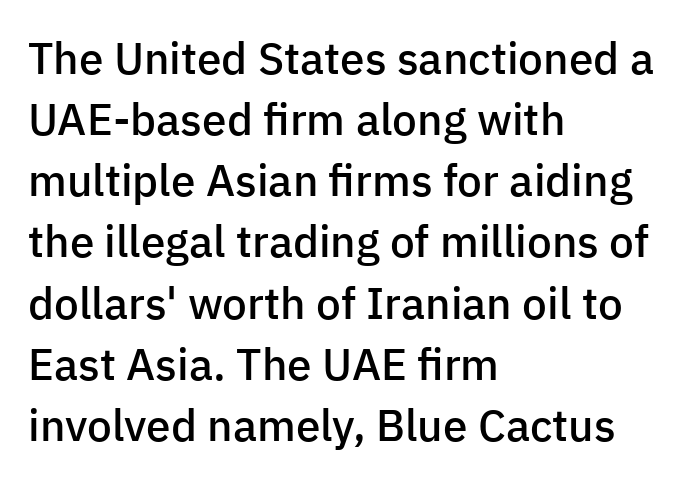
Q: Is the text bold? A: Semi-bold.
Q: Is the text italic (slanted)? A: No, it is upright.
Q: Is the typeface a serif or a sans-serif typeface? A: Sans-serif.
Q: Is the text underlined? A: No.
Q: How is the paragraph aligned? A: Left-aligned.
Q: Is the spacing between letters normal or unusually wide? A: Normal.
Q: Is the spacing between lines tight, normal or loose? A: Normal.
Q: Width (condensed, normal, or wide)? A: Normal.
Q: Stroke contrast? A: Low.
Q: x-height? A: Medium.
Q: Monospaced? A: No.
